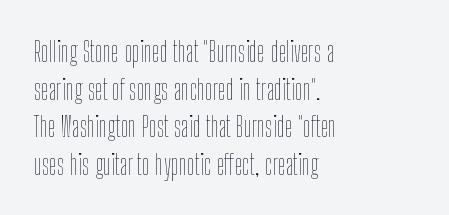
Q: Is the text bold? A: No.
Q: Is the text italic (slanted)? A: No, it is upright.
Q: Is the text underlined? A: No.
Q: How is the paragraph aligned? A: Left-aligned.
Q: Is the spacing between letters normal or unusually wide? A: Normal.
Q: Is the spacing between lines tight, normal or loose? A: Normal.
Q: Width (condensed, normal, or wide)? A: Condensed.
Q: Stroke contrast? A: Low.
Q: x-height? A: Medium.
Q: Monospaced? A: No.
